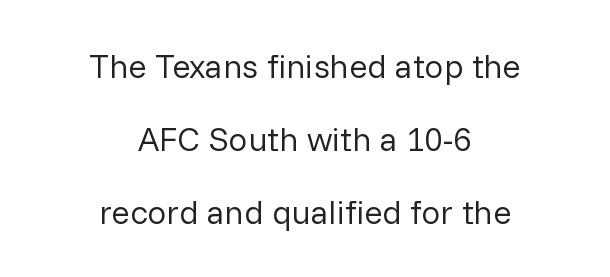
Q: Is the text bold? A: No.
Q: Is the text italic (slanted)? A: No, it is upright.
Q: Is the typeface a serif or a sans-serif typeface? A: Sans-serif.
Q: Is the text underlined? A: No.
Q: How is the paragraph aligned? A: Centered.
Q: Is the spacing between letters normal or unusually wide? A: Normal.
Q: Is the spacing between lines tight, normal or loose? A: Loose.
Q: Width (condensed, normal, or wide)? A: Normal.
Q: Stroke contrast? A: Low.
Q: x-height? A: Medium.
Q: Monospaced? A: No.
